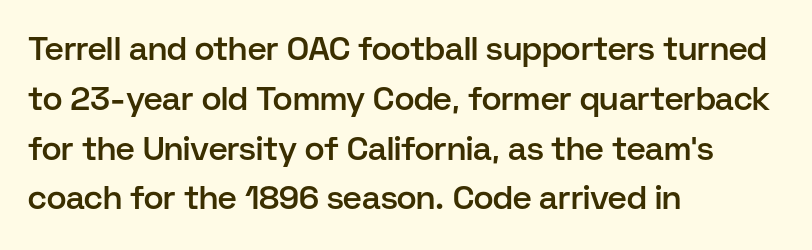
The image shows 33 px semibold sans-serif type, upright; set left-aligned, normal line spacing (1.51x), normal letter spacing, not underlined; low stroke contrast and a medium x-height.
